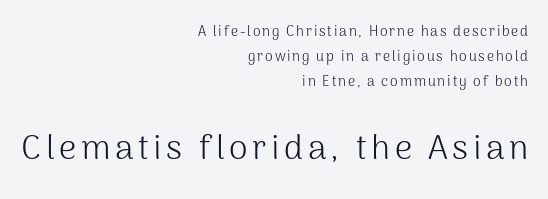
Q: Is the text bold? A: No.
Q: Is the text italic (slanted)? A: No, it is upright.
Q: Is the typeface a serif or a sans-serif typeface? A: Sans-serif.
Q: Is the text underlined? A: No.
Q: How is the paragraph aligned? A: Right-aligned.
Q: Which block of text is set in a larger size, the first (top) or the second (bottom)? A: The second (bottom) one.
Q: Width (condensed, normal, or wide)? A: Normal.
Q: Stroke contrast? A: Medium.
Q: x-height? A: Medium.
Q: Monospaced? A: No.
